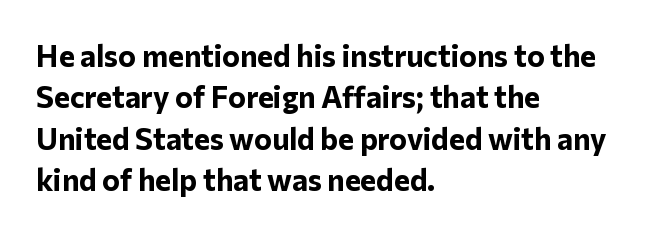
A full-strength bold gives these letters their thick strokes. Caption: standard tracking, unaltered. Every stem runs plumb, perpendicular to the baseline. The space beneath each line is pristine and unruled.
